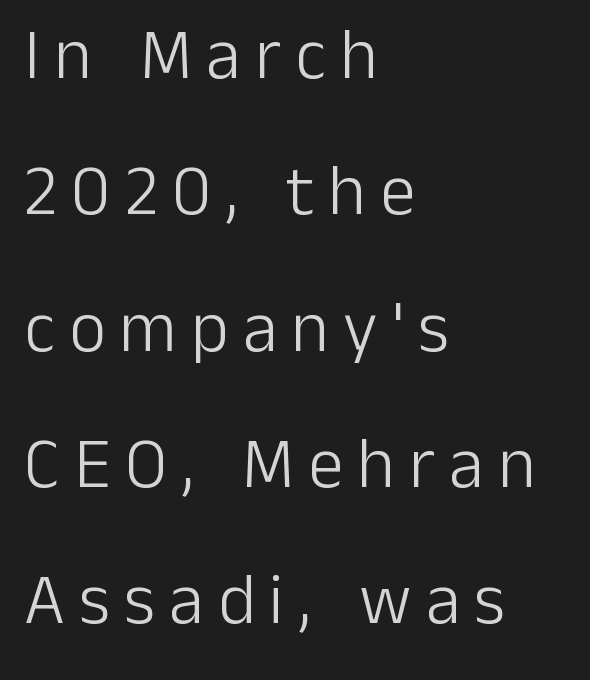
It's the straight-up-and-down kind of type. Check the space under the baseline: it is left empty. Here the glyphs are tracked loosely, breaking word shapes into spaced letters. In terms of letterform style, serifs are entirely absent. Is the stroke heavy? The answer is a plain regular-or-lighter.
